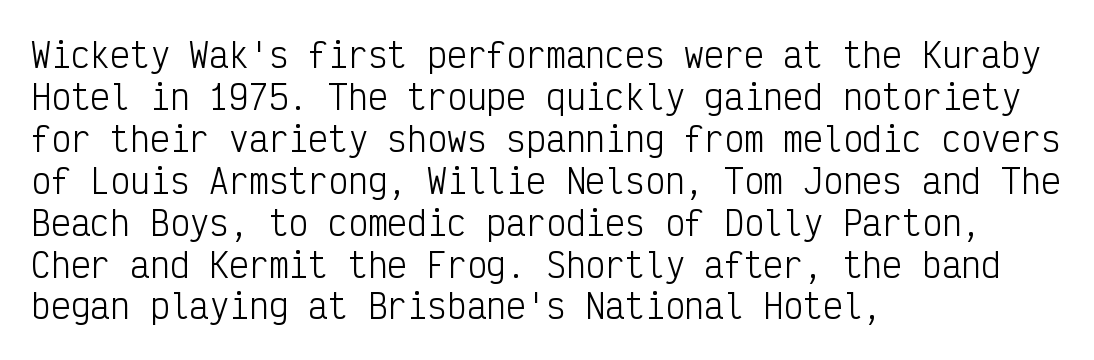
If you drew a ruler down the left edge, every line would touch it. The weight tops out at a normal text grade. Every character here occupies the same horizontal width, giving the sample a typewriter-like rhythm. In terms of letterspacing, this is plain default setting. The words here are not underlined. The block of text has a typical density, with ordinary space between rows.
